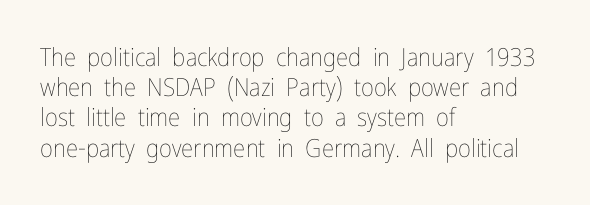
In terms of posture, this sample is upright. The rendering keeps characters at their native spacing. Caption: face not bold, strokes unweighted. The string is rendered with underlining switched off. Horizontal alignment here is leftward, the default for most running prose.
